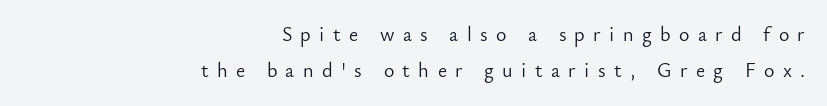
The image shows 20 px text type, upright; set right-aligned, line spacing 1.82x, unusually wide letter spacing (+0.42 em), not underlined.
